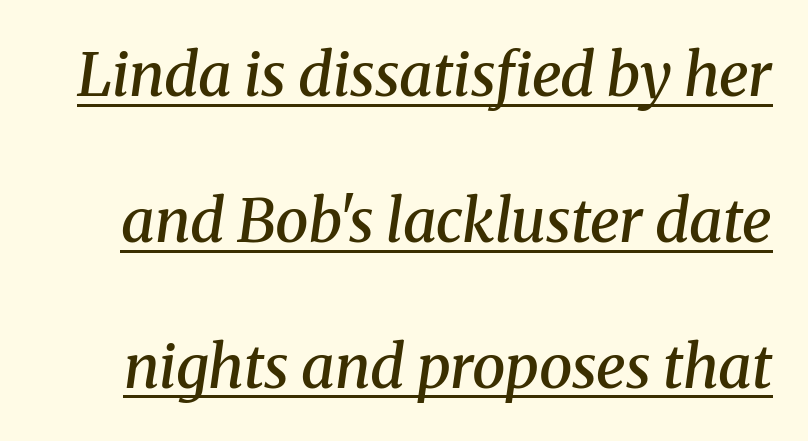
The image shows 60 px semibold serif type, italic (leaning right); set loose line spacing (2.43x), normal letter spacing, underlined; medium stroke contrast and a medium x-height.
